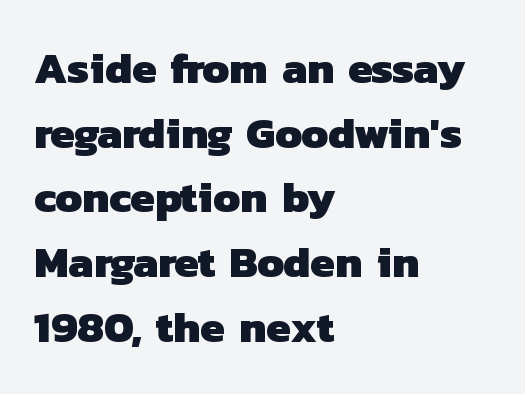
Students, observe: this is what conventionally led text looks like. Each word holds together tightly as a unit, with standard inter-letter gaps. The lines in this sample share a left origin and differ only in where they stop. I'd describe the lettering as bold — thick and assertive. Classification — sans serif.
